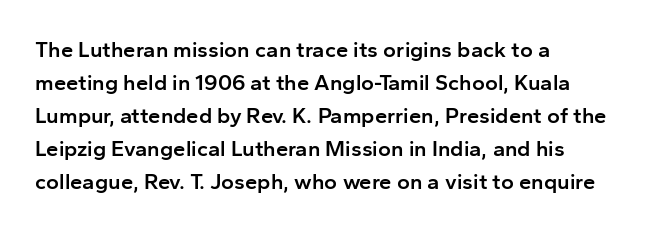
Ascenders rise straight up at ninety degrees. No word sits above an underline. Casual observation: everything's shoved over to the left. Between one letter and the next there's only the usual sliver of space.
